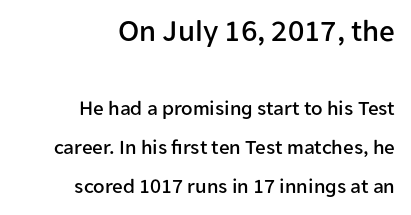
{"serif": "no", "italic": "no", "width": "normal", "stroke_contrast": "low", "x_height": "medium", "monospaced": "no", "underline": "no", "align": "right", "line_spacing_ratio": 1.85, "letter_spacing": "normal", "letter_spacing_em": 0.0, "larger_block": "first", "size_ratio": 1.48, "glyph_px": 31}
